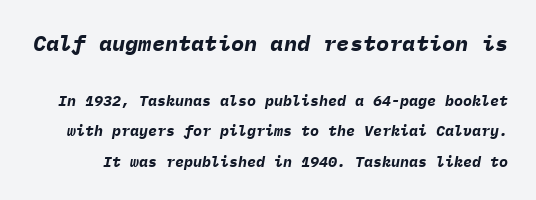
The image shows 22 px bold type, italic (leaning right); set loose line spacing (2.02x), normal letter spacing, not underlined; the first (top) block is 1.47x larger.
